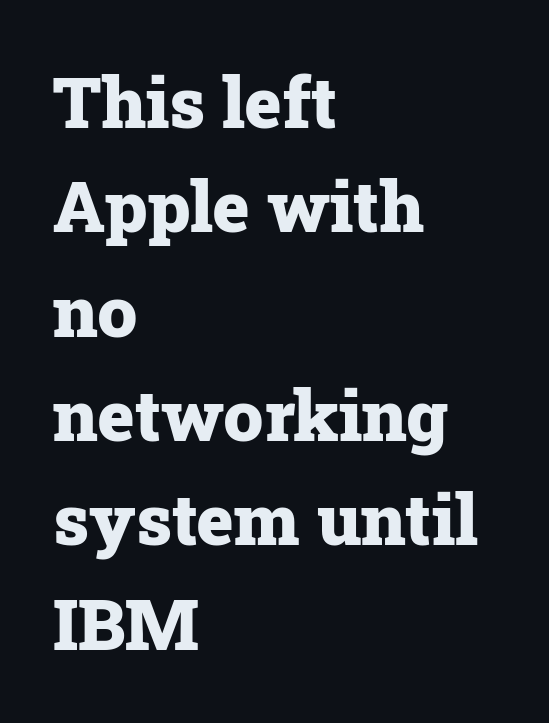
{"serif": "yes", "italic": "no", "bold": "yes", "weight": "heavy", "width": "normal", "stroke_contrast": "low", "x_height": "medium", "monospaced": "no", "underline": "no", "align": "left", "line_spacing": "normal", "line_spacing_ratio": 1.47, "letter_spacing": "normal", "letter_spacing_em": 0.0, "glyph_px": 71}
